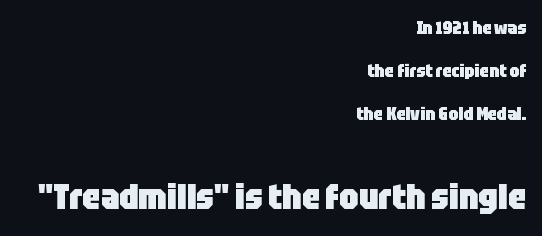
The image shows 35 px heavy, condensed sans-serif type, upright; set right-aligned, loose line spacing (2.4x), normal letter spacing, not underlined; the second (bottom) block is 1.94x larger; low stroke contrast and a large x-height.
